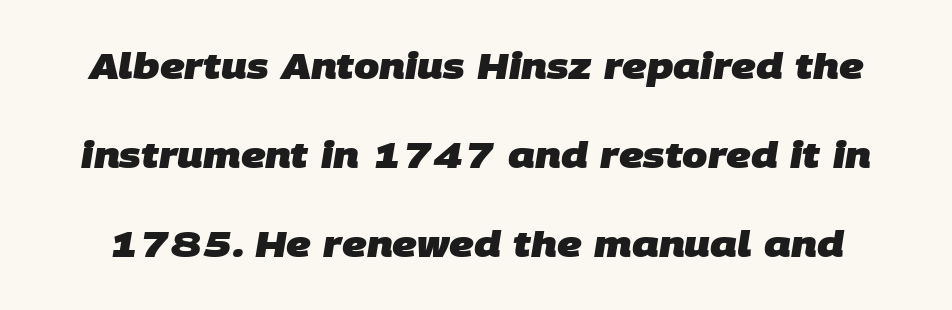
The image shows 36 px heavy sans-serif type; set loose line spacing (2.47x), normal letter spacing, not underlined; low stroke contrast and a large x-height.
